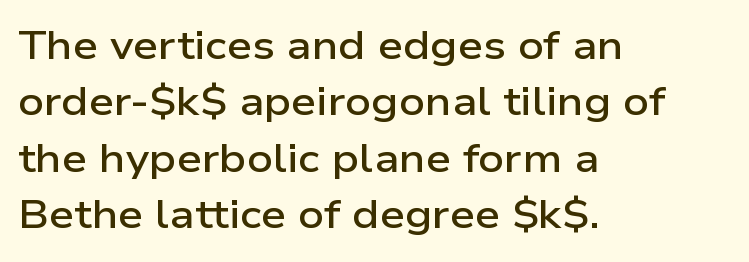
Honestly, the letter spacing is just normal — you wouldn't notice it. Do the characters align in a grid? No, the font is proportional. Unlike italic type, these characters show no tilt at all. The text was rendered using a sans face with plain stroke endings. The passage is arranged the way most books set body copy — flush left.
